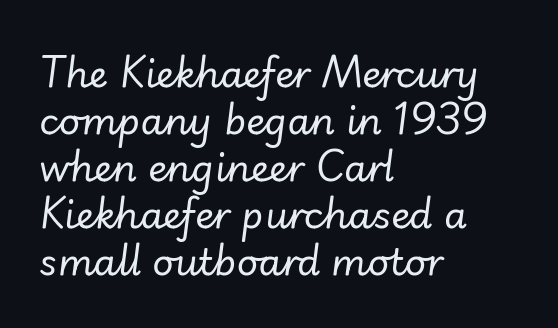
{"italic": "yes", "lean": "right", "slant_degrees": 7, "bold": "no", "weight": "regular", "width": "normal", "stroke_contrast": "low", "x_height": "small", "monospaced": "no", "underline": "no", "align": "left", "line_spacing": "normal", "line_spacing_ratio": 1.27, "letter_spacing": "normal", "letter_spacing_em": 0.0, "glyph_px": 37}
